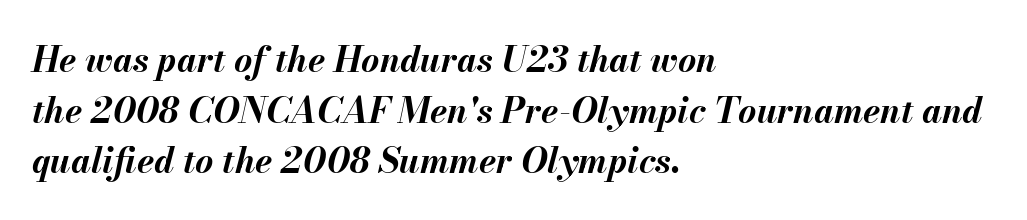
Q: Is the text bold? A: Yes.
Q: Is the text italic (slanted)? A: Yes, it leans right by about 13 degrees.
Q: Is the text underlined? A: No.
Q: How is the paragraph aligned? A: Left-aligned.
Q: Is the spacing between letters normal or unusually wide? A: Normal.
Q: Is the spacing between lines tight, normal or loose? A: Normal.
Q: Width (condensed, normal, or wide)? A: Normal.
Q: Stroke contrast? A: Medium.
Q: x-height? A: Small.
Q: Monospaced? A: No.
